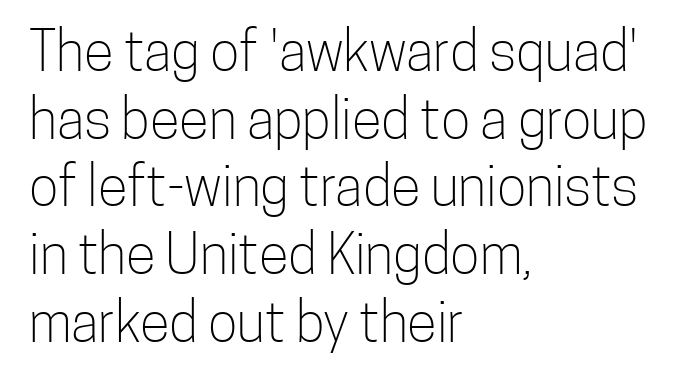
{"serif": "no", "italic": "no", "bold": "no", "weight": "light", "width": "condensed", "stroke_contrast": "low", "x_height": "medium", "monospaced": "no", "underline": "no", "align": "left", "line_spacing_ratio": 1.23, "letter_spacing": "normal", "letter_spacing_em": 0.0, "glyph_px": 55}
